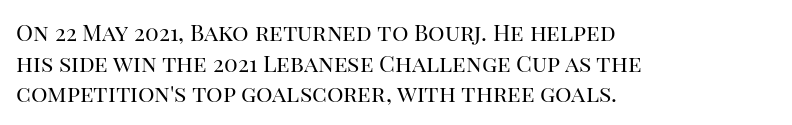
{"italic": "no", "bold": "no", "underline": "no", "align": "left", "line_spacing": "normal", "line_spacing_ratio": 1.33, "letter_spacing": "normal", "letter_spacing_em": 0.0, "glyph_px": 23}
